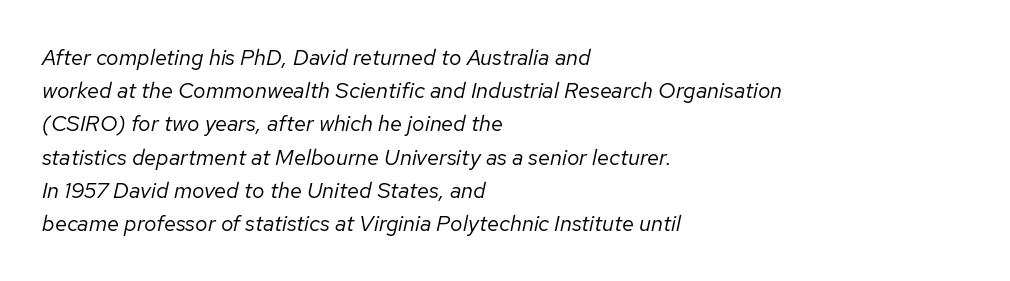
Q: Is the text bold? A: No.
Q: Is the text italic (slanted)? A: Yes, it leans right by about 12 degrees.
Q: Is the text underlined? A: No.
Q: How is the paragraph aligned? A: Left-aligned.
Q: Is the spacing between letters normal or unusually wide? A: Normal.
Q: Is the spacing between lines tight, normal or loose? A: Normal.
